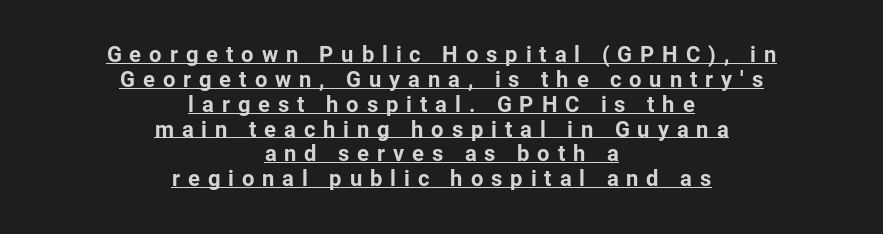
{"italic": "no", "bold": "yes", "underline": "yes", "align": "center", "line_spacing": "tight", "line_spacing_ratio": 1.13, "letter_spacing": "wide", "letter_spacing_em": 0.36, "glyph_px": 22}
